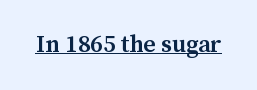
The image shows 24 px text type, upright; set normal letter spacing, underlined.
